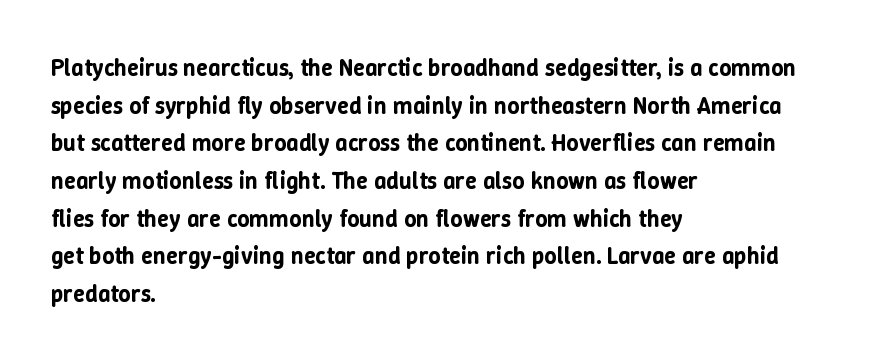
Q: Is the text italic (slanted)? A: No, it is upright.
Q: Is the text underlined? A: No.
Q: How is the paragraph aligned? A: Left-aligned.
Q: Is the spacing between letters normal or unusually wide? A: Normal.
Q: Is the spacing between lines tight, normal or loose? A: Normal.
